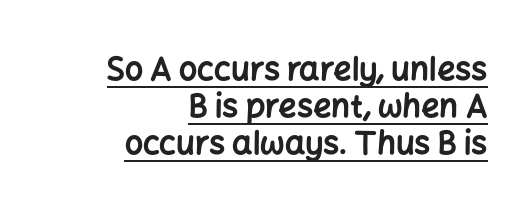
{"serif": "no", "italic": "no", "bold": "yes", "weight": "bold", "width": "normal", "stroke_contrast": "low", "x_height": "medium", "monospaced": "no", "underline": "yes", "align": "right", "line_spacing_ratio": 1.16, "letter_spacing": "normal", "letter_spacing_em": 0.0, "glyph_px": 32}
